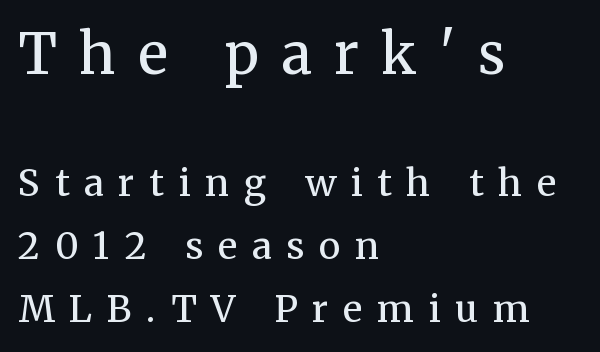
{"serif": "yes", "italic": "no", "bold": "no", "weight": "regular", "width": "normal", "stroke_contrast": "medium", "x_height": "medium", "monospaced": "no", "underline": "no", "align": "left", "line_spacing_ratio": 1.71, "letter_spacing": "wide", "letter_spacing_em": 0.4, "larger_block": "first", "size_ratio": 1.51, "glyph_px": 56}
